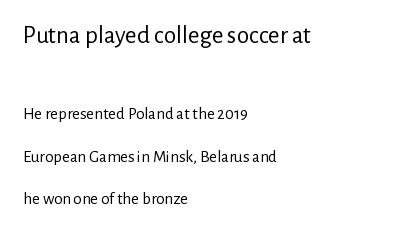
The image shows 25 px text type, upright; set left-aligned, loose line spacing (2.49x), normal letter spacing, not underlined; the first (top) block is 1.47x larger.
